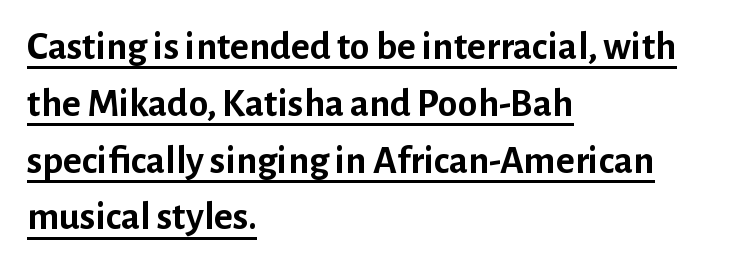
Beneath each row of characters lies a ruled line. Inter-character spacing is left at the font's built-in metrics. Note the varied advance widths — an 'i' is clearly narrower than an 'm'. Each new line begins a customary step beneath the previous one.
